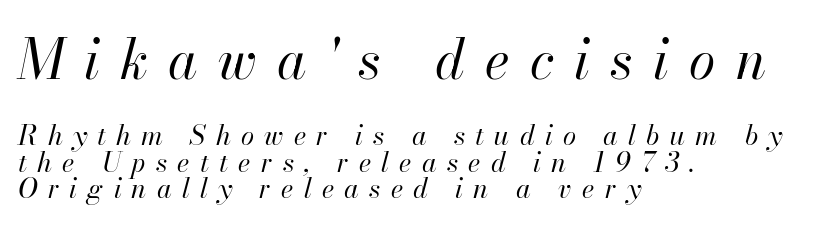
The image shows 54 px regular-weight type, italic (leaning right); set left-aligned, tight line spacing (0.98x), unusually wide letter spacing (+0.38 em), not underlined; the first (top) block is 2.0x larger; high stroke contrast and a small x-height.
